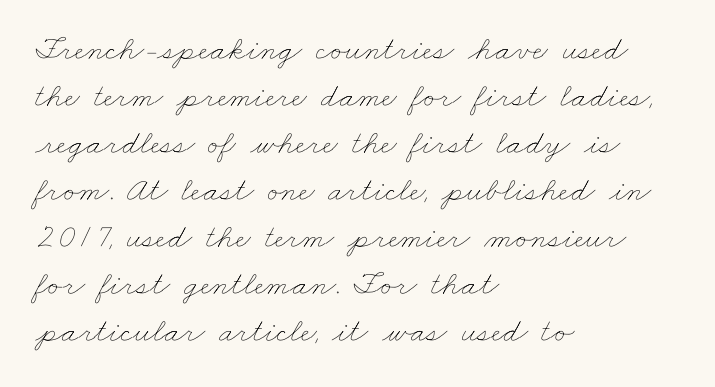
The image shows 34 px thin, wide type; set left-aligned, normal line spacing (1.38x), normal letter spacing, not underlined; low stroke contrast and a small x-height.
